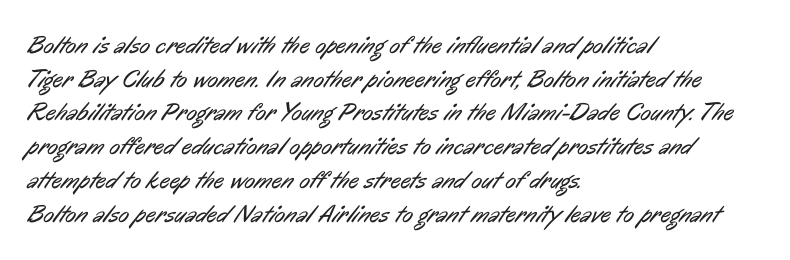
Q: Is the text bold? A: No.
Q: Is the text underlined? A: No.
Q: How is the paragraph aligned? A: Left-aligned.
Q: Is the spacing between letters normal or unusually wide? A: Normal.
Q: Is the spacing between lines tight, normal or loose? A: Normal.
